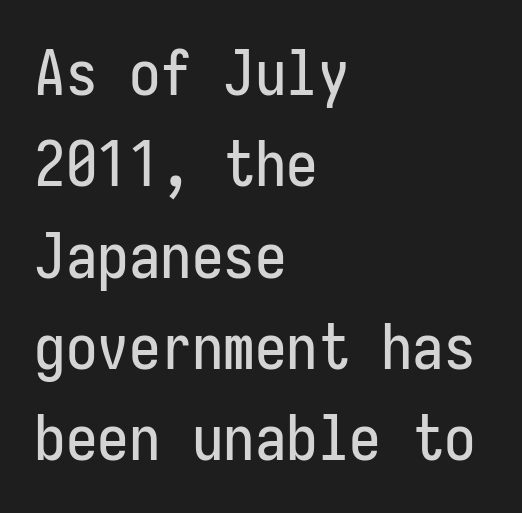
{"serif": "no", "italic": "no", "width": "condensed", "stroke_contrast": "low", "x_height": "medium", "monospaced": "yes", "underline": "no", "align": "left", "line_spacing": "normal", "line_spacing_ratio": 1.45, "letter_spacing": "normal", "letter_spacing_em": 0.0, "glyph_px": 63}
